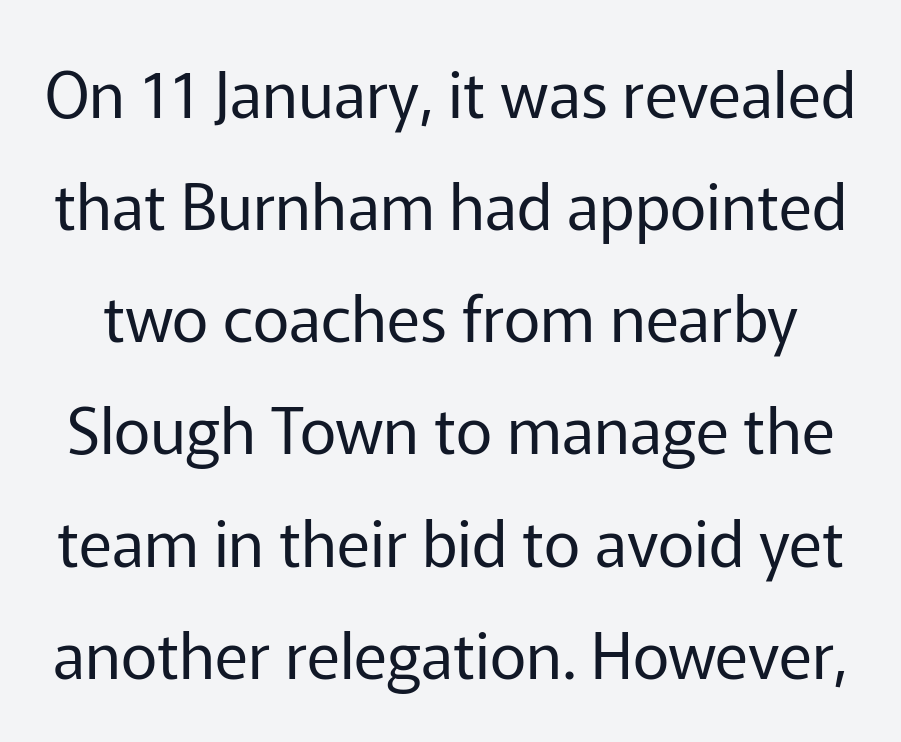
{"serif": "no", "italic": "no", "bold": "no", "weight": "regular", "width": "normal", "stroke_contrast": "low", "x_height": "medium", "monospaced": "no", "underline": "no", "line_spacing_ratio": 1.78, "letter_spacing": "normal", "letter_spacing_em": 0.0, "glyph_px": 63}
